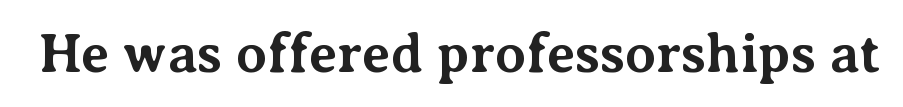
A dark, heavy texture on the line: the type is bold. Is there any slant? The stems are plumb. The letters sit at their default tracking, neither squeezed nor spread. You could not count columns in this text — the font is proportionally spaced. This is serif lettering, the kind often seen in printed books. Only glyphs here, with clear space below each row.
